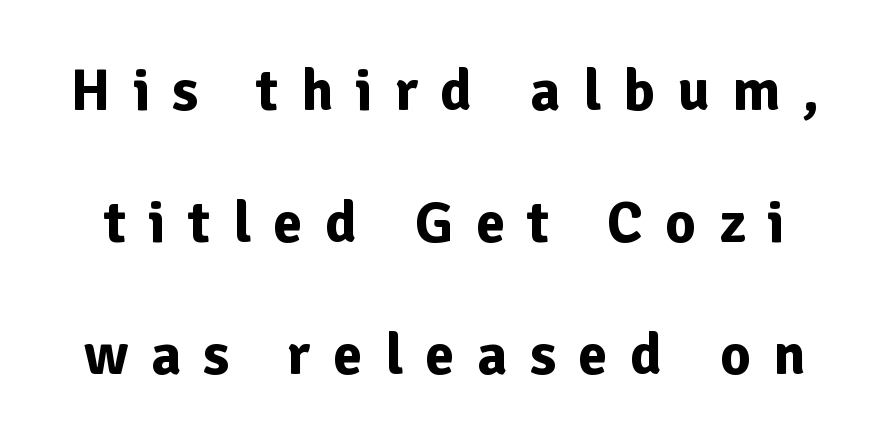
Q: Is the text bold? A: Yes.
Q: Is the text italic (slanted)? A: No, it is upright.
Q: Is the typeface a serif or a sans-serif typeface? A: Sans-serif.
Q: Is the text underlined? A: No.
Q: Is the spacing between letters normal or unusually wide? A: Unusually wide.
Q: Is the spacing between lines tight, normal or loose? A: Loose.
Q: Width (condensed, normal, or wide)? A: Normal.
Q: Stroke contrast? A: Low.
Q: x-height? A: Medium.
Q: Monospaced? A: No.
